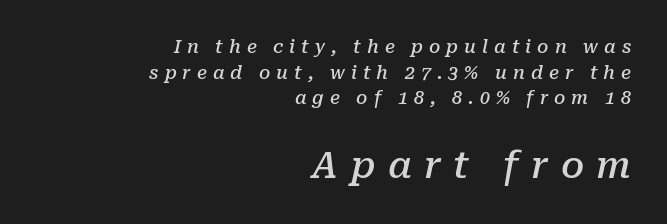
Character widths vary here, with narrow letters taking less room than wide ones. Unlike a clean sans, this face finishes its strokes with serifs. Every row of glyphs terminates at an identical x-position on the right. Students, observe: this is what conventionally led text looks like. The foot of each line stays bare and open.
